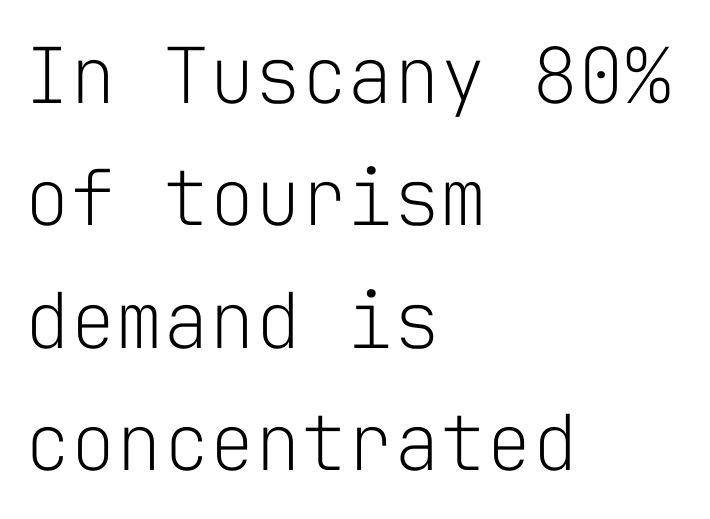
The horizontal fit of the characters is conventional and even. This reads as an unemphasized weight, regular at the heaviest. Designer's note — italics off, roman on. Unlike a traditional serif, this face leaves its strokes unadorned. The rendering uses typewriter-style spacing with identical character cells. Just letters on the line, the space beneath them empty.
